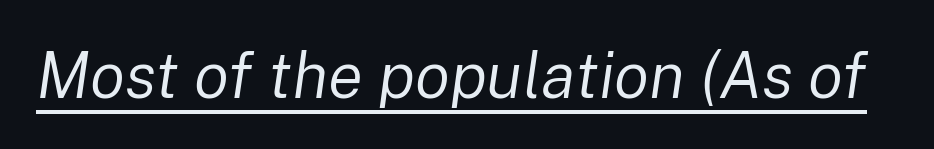
Q: Is the text bold? A: No.
Q: Is the text italic (slanted)? A: Yes, it leans right by about 8 degrees.
Q: Is the text underlined? A: Yes.
Q: Is the spacing between letters normal or unusually wide? A: Normal.
Q: Width (condensed, normal, or wide)? A: Normal.
Q: Stroke contrast? A: Low.
Q: x-height? A: Medium.
Q: Monospaced? A: No.
